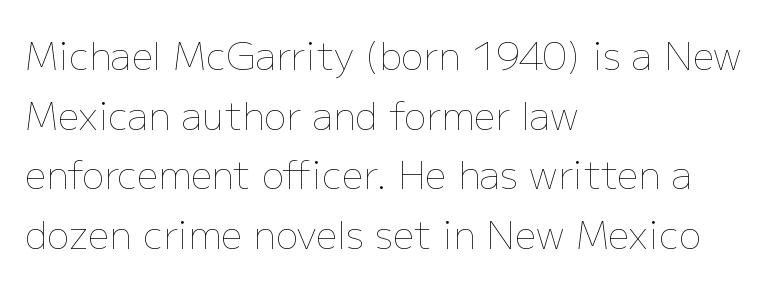
Q: Is the text bold? A: No.
Q: Is the text italic (slanted)? A: No, it is upright.
Q: Is the text underlined? A: No.
Q: How is the paragraph aligned? A: Left-aligned.
Q: Is the spacing between letters normal or unusually wide? A: Normal.
Q: Is the spacing between lines tight, normal or loose? A: Normal.
Q: Width (condensed, normal, or wide)? A: Normal.
Q: Stroke contrast? A: Low.
Q: x-height? A: Medium.
Q: Monospaced? A: No.
